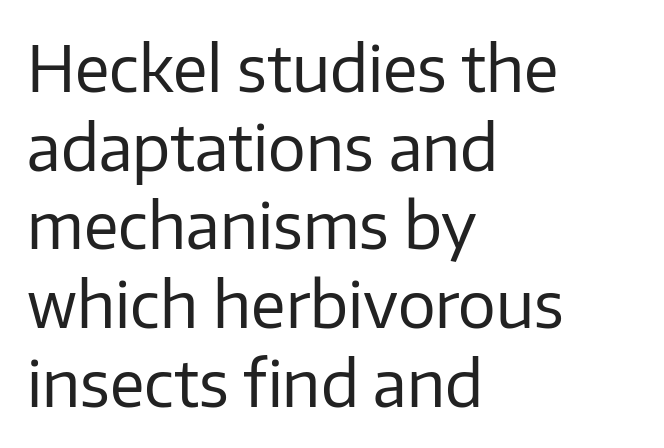
{"serif": "no", "italic": "no", "bold": "no", "weight": "regular", "width": "normal", "stroke_contrast": "low", "x_height": "medium", "monospaced": "no", "underline": "no", "align": "left", "line_spacing": "normal", "line_spacing_ratio": 1.25, "letter_spacing": "normal", "letter_spacing_em": 0.0, "glyph_px": 63}
